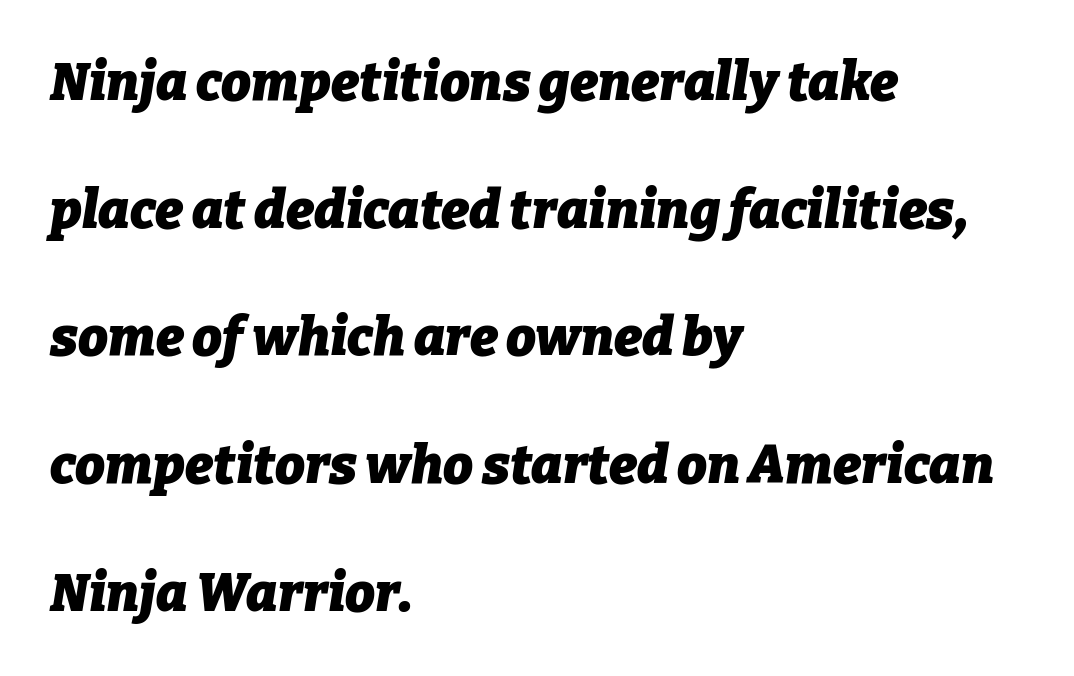
{"italic": "yes", "lean": "right", "slant_degrees": 9, "bold": "yes", "weight": "heavy", "width": "normal", "stroke_contrast": "low", "x_height": "medium", "monospaced": "no", "underline": "no", "align": "left", "line_spacing": "loose", "line_spacing_ratio": 2.41, "letter_spacing": "normal", "letter_spacing_em": 0.0, "glyph_px": 53}
